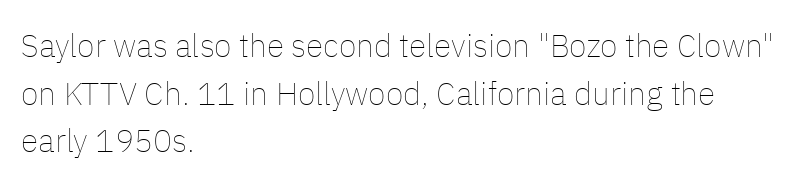
{"italic": "no", "bold": "no", "weight": "thin", "width": "normal", "stroke_contrast": "low", "x_height": "medium", "monospaced": "no", "underline": "no", "align": "left", "line_spacing": "normal", "line_spacing_ratio": 1.49, "letter_spacing": "normal", "letter_spacing_em": 0.0, "glyph_px": 32}
